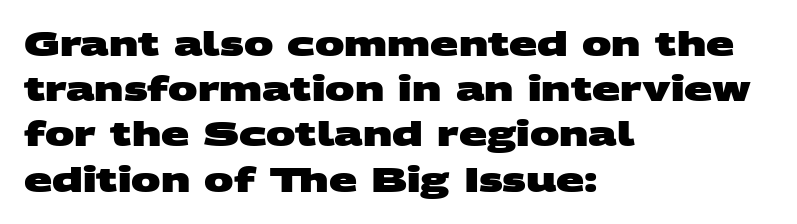
I'd describe the lettering as bold — thick and assertive. The face used here is rendered with its standard letterfit. Interline gaps are of average width in this sample. Has an underline been added? It has not. Compared with a centered layout, this one pins lines to the left instead. Grotesque or geometric, the face here clearly has no serifs.
